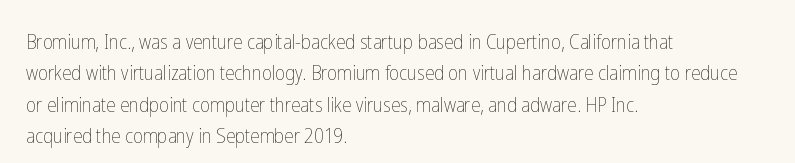
{"italic": "no", "bold": "no", "underline": "no", "align": "left", "line_spacing": "normal", "line_spacing_ratio": 1.49, "letter_spacing": "normal", "letter_spacing_em": 0.0, "glyph_px": 21}
